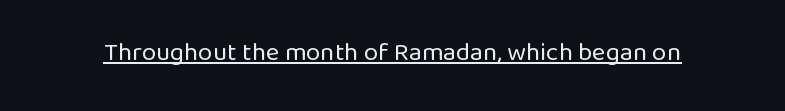
{"italic": "no", "bold": "no", "underline": "yes", "letter_spacing": "normal", "letter_spacing_em": 0.0, "glyph_px": 26}
